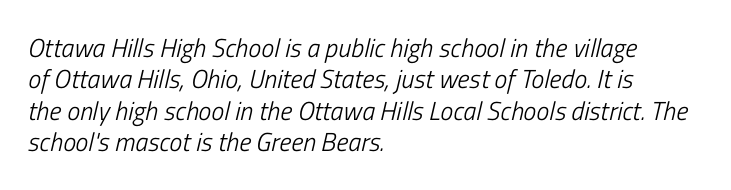
Q: Is the text bold? A: No.
Q: Is the text italic (slanted)? A: Yes, it leans right by about 13 degrees.
Q: Is the text underlined? A: No.
Q: How is the paragraph aligned? A: Left-aligned.
Q: Is the spacing between letters normal or unusually wide? A: Normal.
